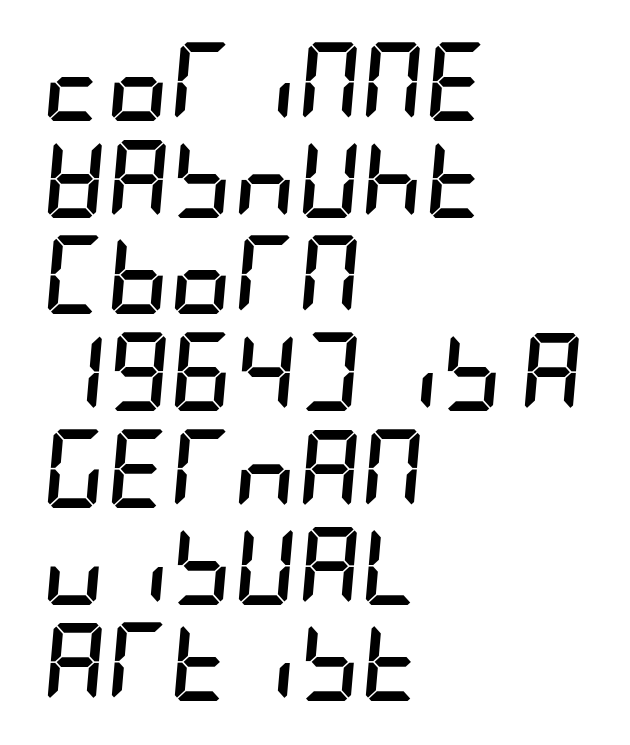
{"italic": "yes", "lean": "right", "slant_degrees": 5, "bold": "yes", "weight": "semibold", "width": "condensed", "stroke_contrast": "low", "x_height": "large", "underline": "no", "align": "left", "line_spacing_ratio": 1.24, "letter_spacing": "normal", "letter_spacing_em": 0.0, "glyph_px": 78}
